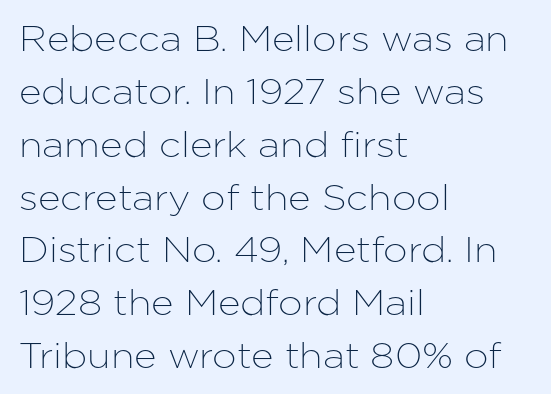
{"serif": "no", "italic": "no", "width": "normal", "stroke_contrast": "low", "x_height": "medium", "monospaced": "no", "underline": "no", "align": "left", "line_spacing": "normal", "line_spacing_ratio": 1.51, "letter_spacing": "normal", "letter_spacing_em": 0.0, "glyph_px": 35}
